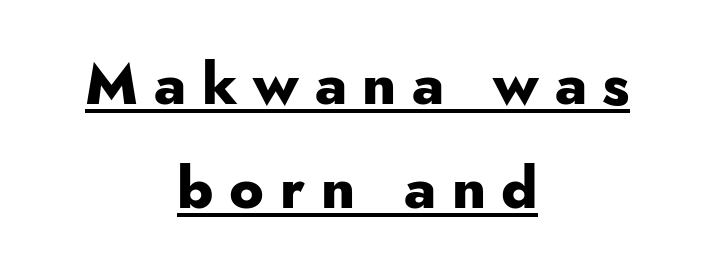
Q: Is the text bold? A: Yes.
Q: Is the text italic (slanted)? A: No, it is upright.
Q: Is the typeface a serif or a sans-serif typeface? A: Sans-serif.
Q: Is the text underlined? A: Yes.
Q: How is the paragraph aligned? A: Centered.
Q: Is the spacing between letters normal or unusually wide? A: Unusually wide.
Q: Width (condensed, normal, or wide)? A: Normal.
Q: Stroke contrast? A: Low.
Q: x-height? A: Small.
Q: Monospaced? A: No.
